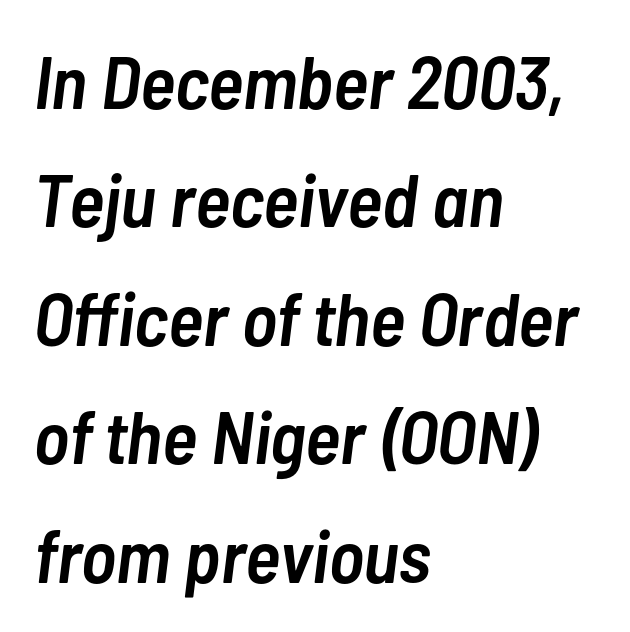
Q: Is the text bold? A: Semi-bold.
Q: Is the text italic (slanted)? A: Yes, it leans right by about 7 degrees.
Q: Is the text underlined? A: No.
Q: How is the paragraph aligned? A: Left-aligned.
Q: Is the spacing between letters normal or unusually wide? A: Normal.
Q: Is the spacing between lines tight, normal or loose? A: Normal.
Q: Width (condensed, normal, or wide)? A: Condensed.
Q: Stroke contrast? A: Low.
Q: x-height? A: Medium.
Q: Monospaced? A: No.
